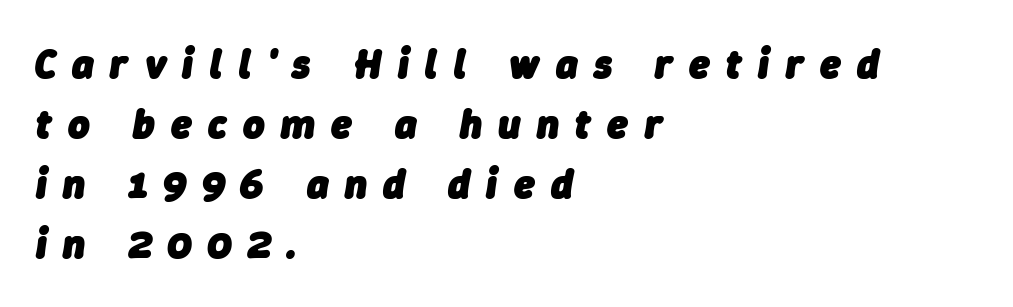
The image shows 41 px heavy type, italic (leaning right); set left-aligned, normal line spacing (1.46x), unusually wide letter spacing (+0.4 em), not underlined; low stroke contrast and a medium x-height.
